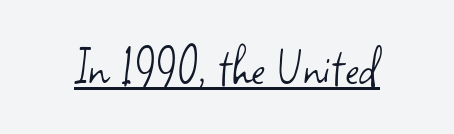
The image shows 60 px light sans-serif type; set normal letter spacing, underlined; low stroke contrast and a small x-height.
